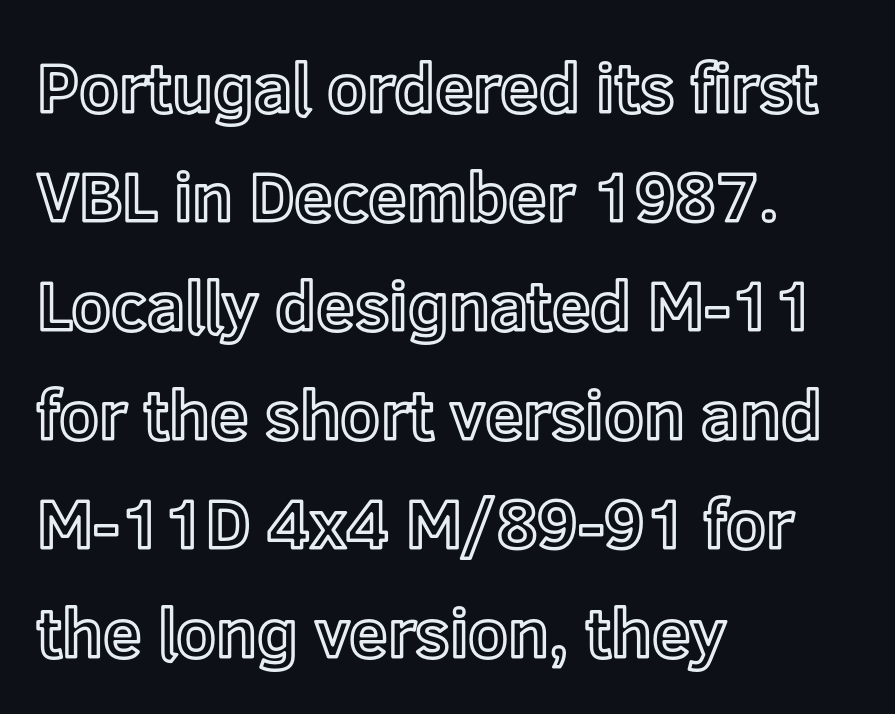
Short note: letters normally spaced. Where is the straight margin? On the left. Vertically, the passage feels balanced, rows spaced as you'd expect. Think of a printed novel: that variable character pitch is what you see here. Has an underline been added? It has not.
